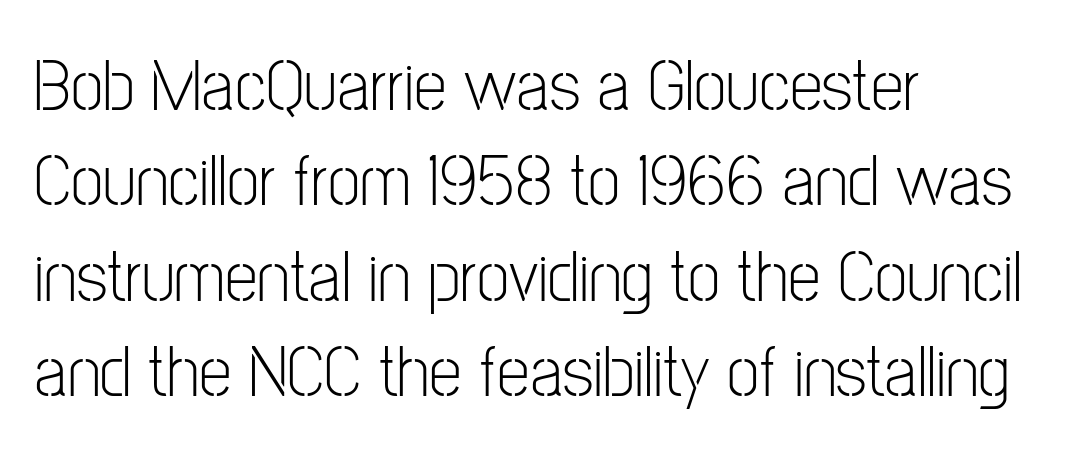
The gaps between neighbouring characters are ordinary and unremarkable. Does the leading feel generous? No, just average. Do the characters align in a grid? No, the font is proportional. The foot of each line stays bare and open.
